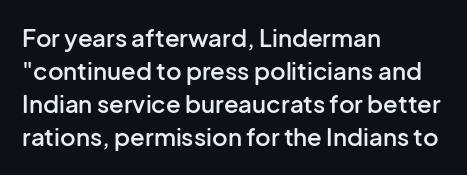
This rendering features lettering with no underline. Firm but not heavy-handed strokes: this text is semibold. Compared with typical body copy, the letter spacing here is the same. This sample is left-justified, so line endings fall wherever the words run out. Normally led — the rows are evenly, conventionally spaced.
